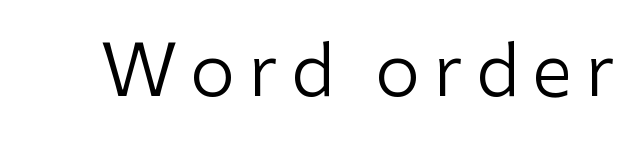
Q: Is the text bold? A: No.
Q: Is the text italic (slanted)? A: No, it is upright.
Q: Is the typeface a serif or a sans-serif typeface? A: Sans-serif.
Q: Is the text underlined? A: No.
Q: Width (condensed, normal, or wide)? A: Normal.
Q: Stroke contrast? A: Low.
Q: x-height? A: Medium.
Q: Monospaced? A: No.
